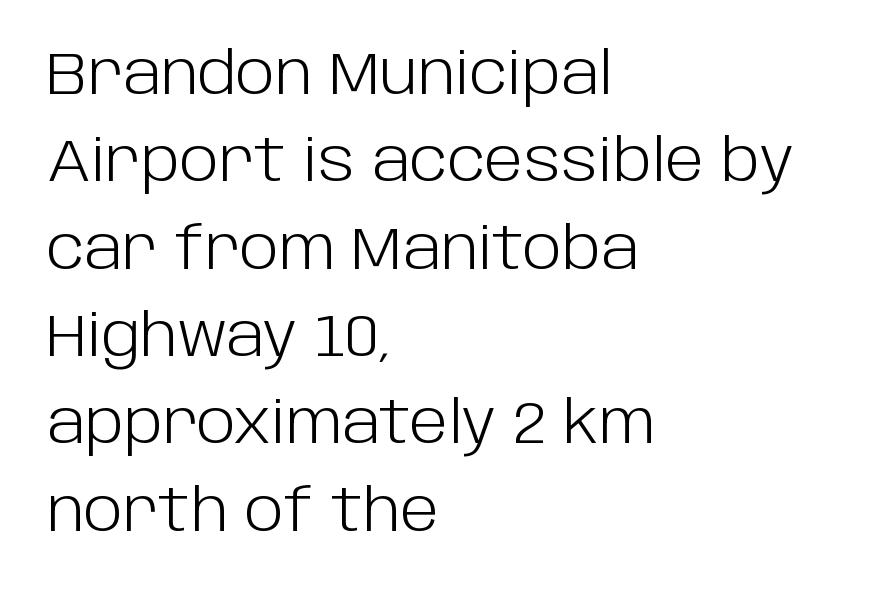
The image shows 59 px light sans-serif type, upright; set left-aligned, normal line spacing (1.48x), normal letter spacing, not underlined; low stroke contrast and a large x-height.
